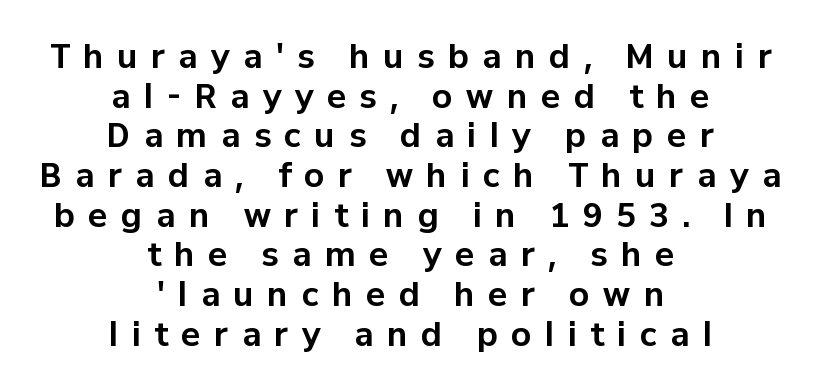
{"serif": "no", "italic": "no", "bold": "yes", "weight": "bold", "width": "normal", "stroke_contrast": "low", "x_height": "medium", "monospaced": "no", "underline": "no", "align": "center", "line_spacing_ratio": 1.24, "letter_spacing": "wide", "letter_spacing_em": 0.42, "glyph_px": 32}
